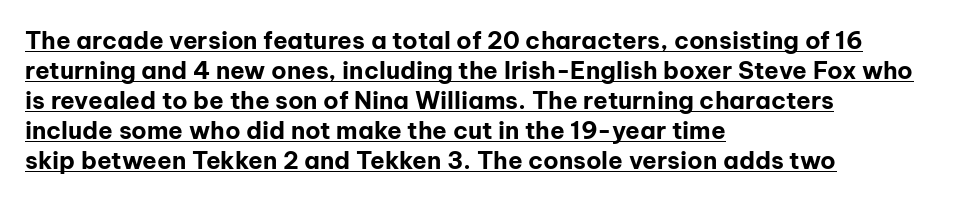
Q: Is the text bold? A: Yes.
Q: Is the text italic (slanted)? A: No, it is upright.
Q: Is the text underlined? A: Yes.
Q: How is the paragraph aligned? A: Left-aligned.
Q: Is the spacing between letters normal or unusually wide? A: Normal.
Q: Is the spacing between lines tight, normal or loose? A: Normal.
